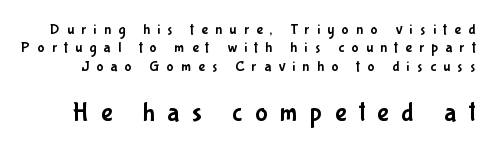
Q: Is the text italic (slanted)? A: No, it is upright.
Q: Is the text underlined? A: No.
Q: Is the spacing between letters normal or unusually wide? A: Unusually wide.
Q: Which block of text is set in a larger size, the first (top) or the second (bottom)? A: The second (bottom) one.
